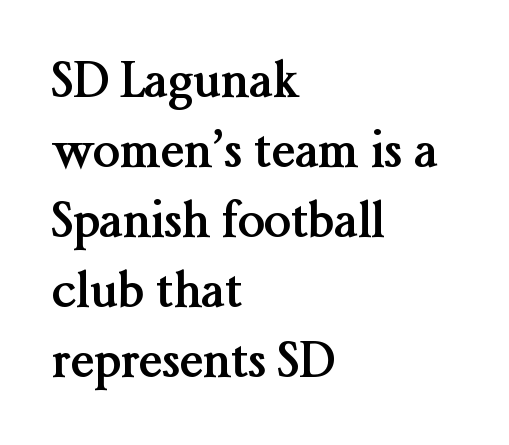
{"serif": "yes", "italic": "no", "bold": "yes", "weight": "semibold", "width": "normal", "stroke_contrast": "medium", "x_height": "medium", "monospaced": "no", "underline": "no", "align": "left", "line_spacing": "normal", "line_spacing_ratio": 1.46, "letter_spacing": "normal", "letter_spacing_em": 0.0, "glyph_px": 48}
